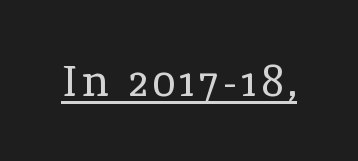
{"serif": "yes", "italic": "no", "bold": "no", "weight": "regular", "width": "normal", "x_height": "medium", "monospaced": "no", "underline": "yes", "glyph_px": 43}
